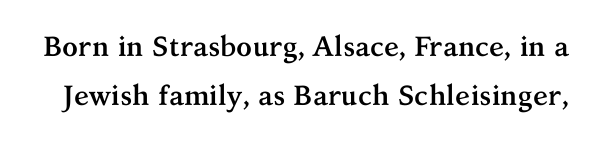
{"serif": "yes", "italic": "no", "bold": "yes", "weight": "semibold", "width": "normal", "stroke_contrast": "medium", "x_height": "medium", "monospaced": "no", "underline": "no", "line_spacing_ratio": 1.74, "letter_spacing": "normal", "letter_spacing_em": 0.0, "glyph_px": 28}
